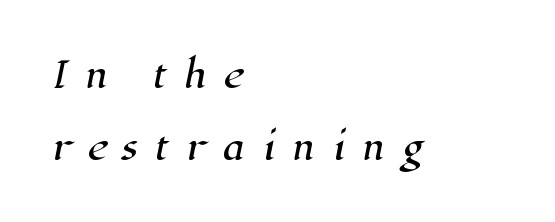
Check the space under the baseline: it is left empty. This sample has the flowing, uneven cadence of proportional lettering. The tracking reads as deliberately expanded to a designer's eye. The setting favours the left margin, as ordinary paragraphs usually do.
